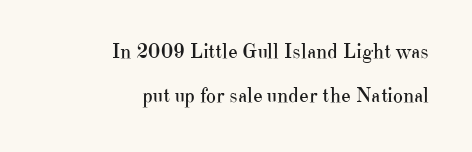
No word sits above an underline. These lines stack with their right ends in a neat column. Every stem runs plumb, perpendicular to the baseline. Caption: standard tracking, unaltered.
